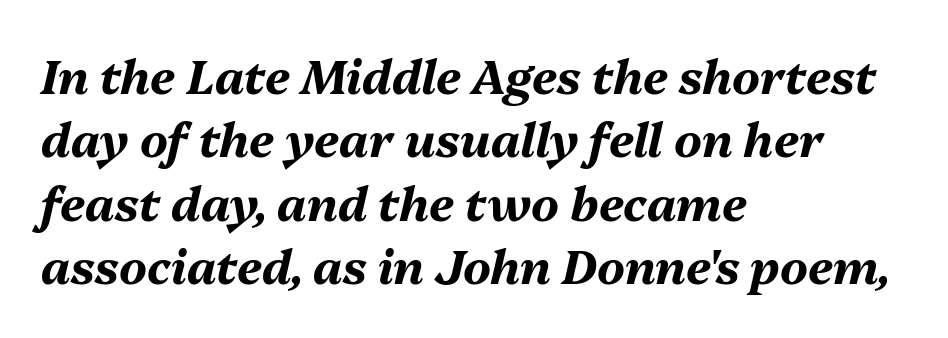
{"italic": "yes", "lean": "right", "slant_degrees": 13, "bold": "yes", "weight": "bold", "width": "normal", "stroke_contrast": "medium", "x_height": "medium", "monospaced": "no", "underline": "no", "align": "left", "line_spacing": "normal", "line_spacing_ratio": 1.35, "letter_spacing": "normal", "letter_spacing_em": 0.0, "glyph_px": 47}
